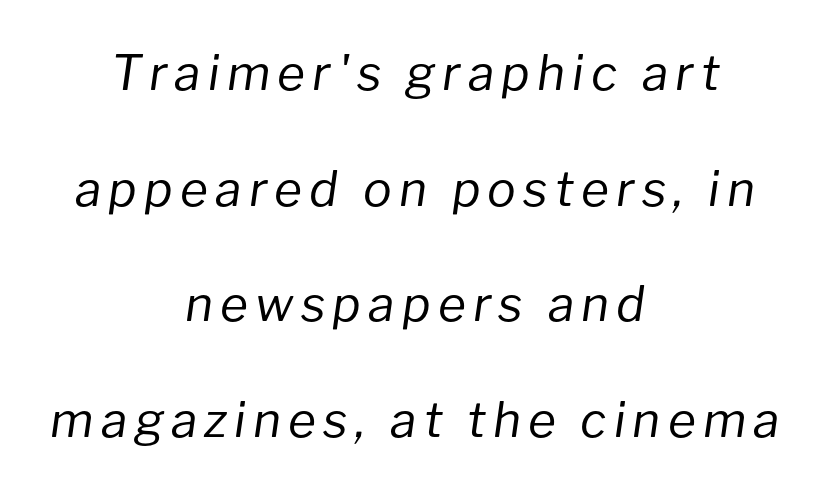
{"italic": "yes", "lean": "right", "slant_degrees": 8, "bold": "no", "weight": "regular", "width": "normal", "stroke_contrast": "low", "x_height": "medium", "monospaced": "no", "underline": "no", "align": "center", "line_spacing": "loose", "line_spacing_ratio": 2.41, "glyph_px": 48}
